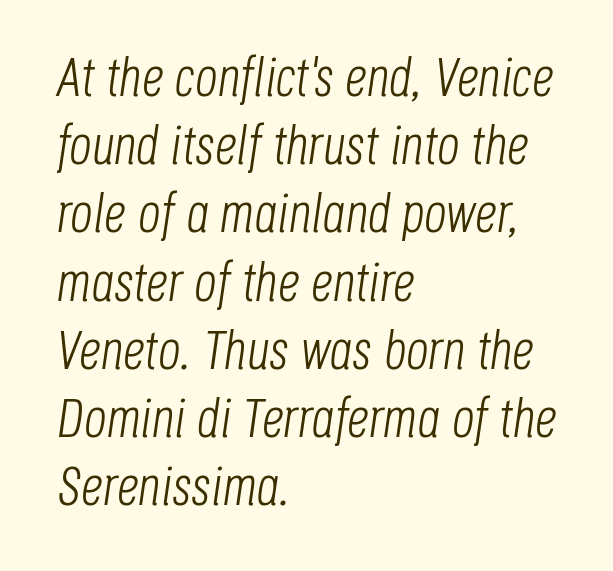
{"italic": "yes", "lean": "right", "slant_degrees": 8, "bold": "no", "weight": "light", "width": "condensed", "stroke_contrast": "low", "x_height": "large", "monospaced": "no", "underline": "no", "align": "left", "line_spacing_ratio": 1.24, "letter_spacing": "normal", "letter_spacing_em": 0.0, "glyph_px": 55}
